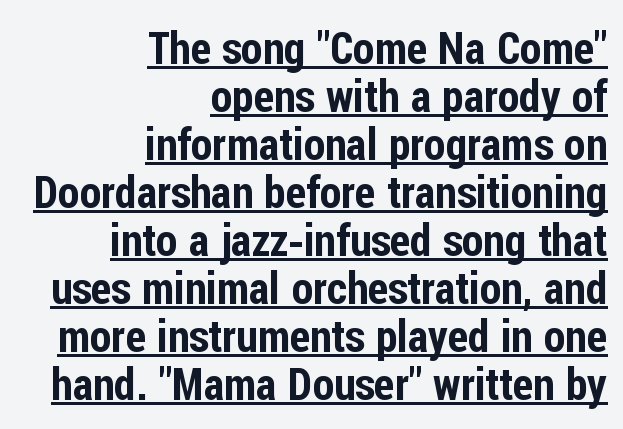
Note the varied advance widths — an 'i' is clearly narrower than an 'm'. Does a line run under the words? Yes, clearly. Characters follow at the spacing the type designer built in. The text block is weighted toward the right margin, trailing off unevenly leftward. Closely set lines give the paragraph a compact silhouette.
